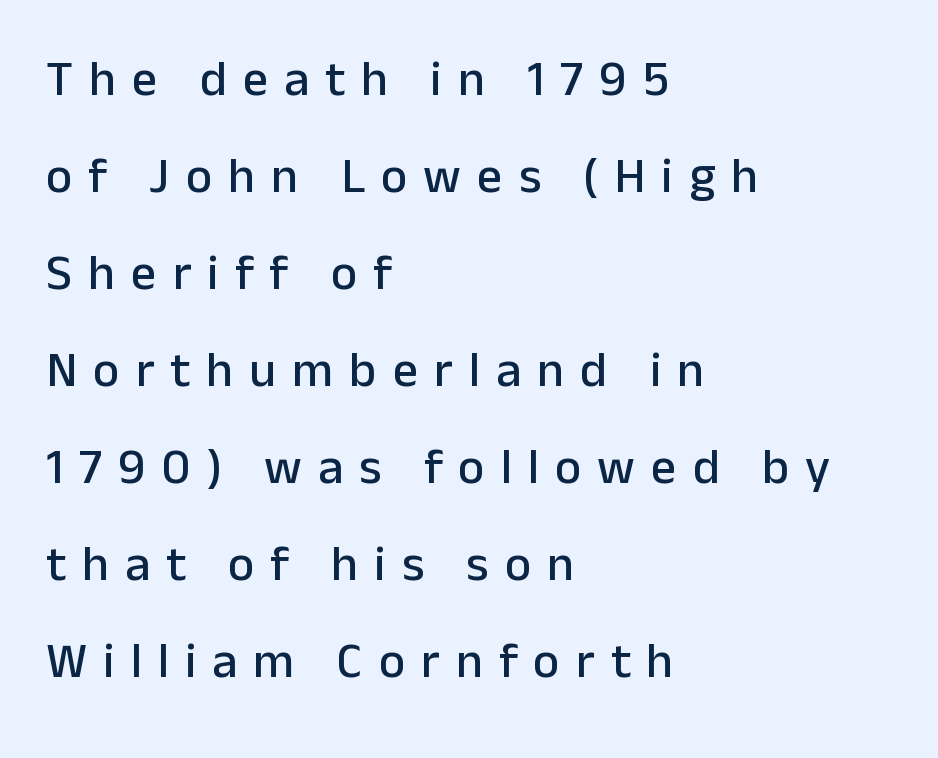
Q: Is the text italic (slanted)? A: No, it is upright.
Q: Is the typeface a serif or a sans-serif typeface? A: Sans-serif.
Q: Is the text underlined? A: No.
Q: How is the paragraph aligned? A: Left-aligned.
Q: Is the spacing between letters normal or unusually wide? A: Unusually wide.
Q: Is the spacing between lines tight, normal or loose? A: Loose.
Q: Width (condensed, normal, or wide)? A: Normal.
Q: Stroke contrast? A: Low.
Q: x-height? A: Medium.
Q: Monospaced? A: No.
